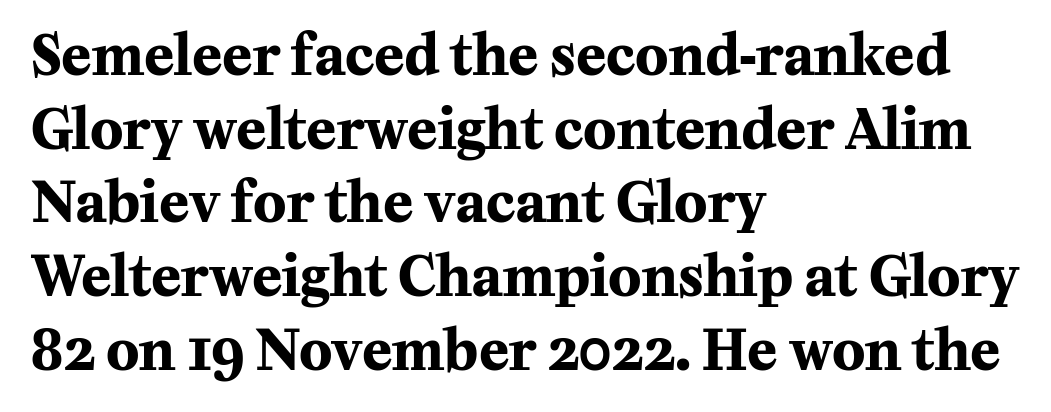
Q: Is the text bold? A: Yes.
Q: Is the text italic (slanted)? A: No, it is upright.
Q: Is the typeface a serif or a sans-serif typeface? A: Serif.
Q: Is the text underlined? A: No.
Q: How is the paragraph aligned? A: Left-aligned.
Q: Is the spacing between letters normal or unusually wide? A: Normal.
Q: Is the spacing between lines tight, normal or loose? A: Normal.
Q: Width (condensed, normal, or wide)? A: Normal.
Q: Stroke contrast? A: Medium.
Q: x-height? A: Medium.
Q: Monospaced? A: No.
